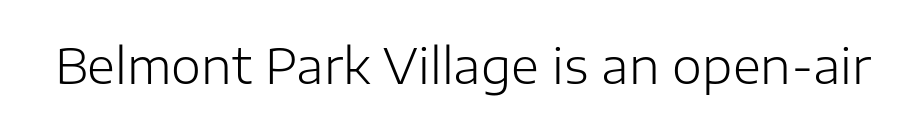
There is no visible air inserted between adjacent glyphs. The face used here is a sans, in the tradition of grotesques and geometrics. The letters advance in unequal steps, a hallmark of proportional type. Clear beneath every line of the passage.
